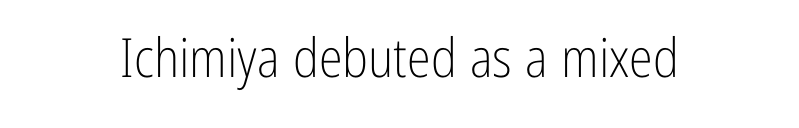
The image shows 54 px light, condensed sans-serif type, upright; set normal letter spacing, not underlined; low stroke contrast and a medium x-height.
